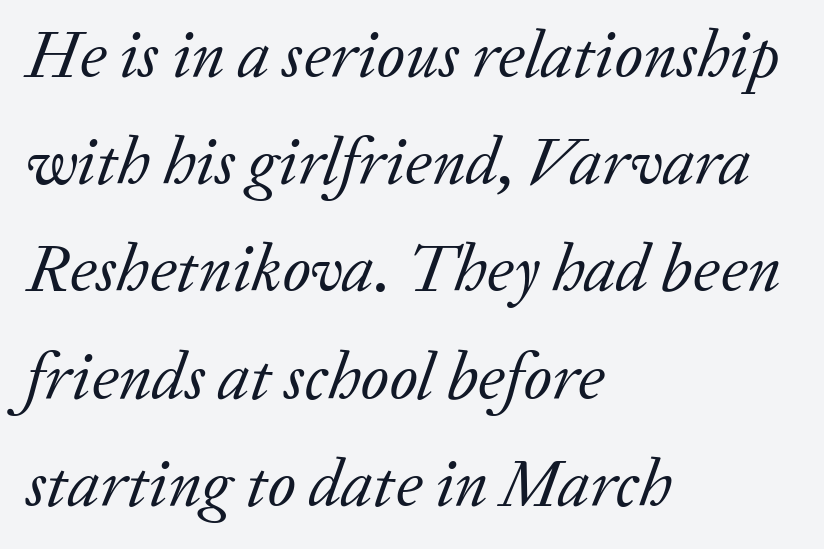
Check under the words: just untouched page. Each stroke keeps to a modest, everyday thickness or less. The lines in this sample share a left origin and differ only in where they stop. Italic: yes, the glyphs are oblique.
